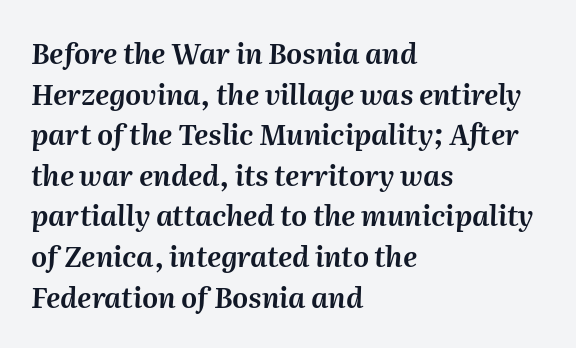
Q: Is the text italic (slanted)? A: Yes, it leans right by about 2 degrees.
Q: Is the text underlined? A: No.
Q: How is the paragraph aligned? A: Left-aligned.
Q: Is the spacing between letters normal or unusually wide? A: Normal.
Q: Is the spacing between lines tight, normal or loose? A: Normal.
Q: Width (condensed, normal, or wide)? A: Normal.
Q: Stroke contrast? A: Medium.
Q: x-height? A: Medium.
Q: Monospaced? A: No.
